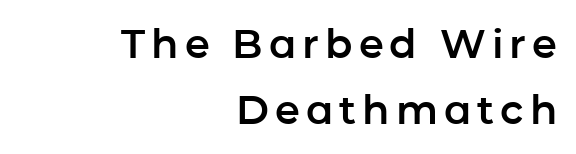
Q: Is the text italic (slanted)? A: No, it is upright.
Q: Is the typeface a serif or a sans-serif typeface? A: Sans-serif.
Q: Is the text underlined? A: No.
Q: How is the paragraph aligned? A: Right-aligned.
Q: Is the spacing between lines tight, normal or loose? A: Normal.
Q: Width (condensed, normal, or wide)? A: Normal.
Q: Stroke contrast? A: Low.
Q: x-height? A: Medium.
Q: Monospaced? A: No.
